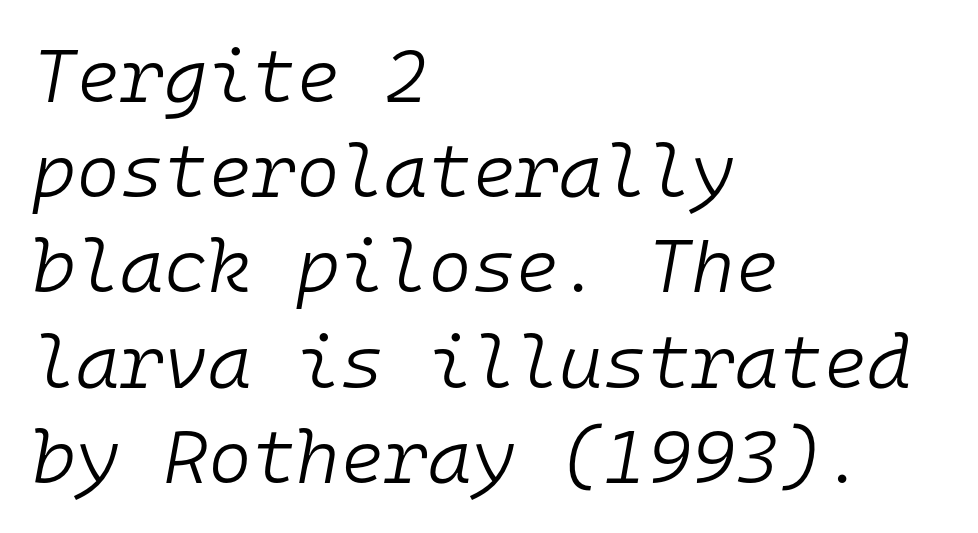
The rendering keeps characters at their native spacing. If you measured baseline to baseline, you'd find a middling distance. The letters look calm and open, with moderate or lighter stems. Fixed-width glyphs throughout — classic coding-font behaviour. Beneath every word, the page is bare. Visually the block forms a straight wall on the left and a jagged coastline on the right.
